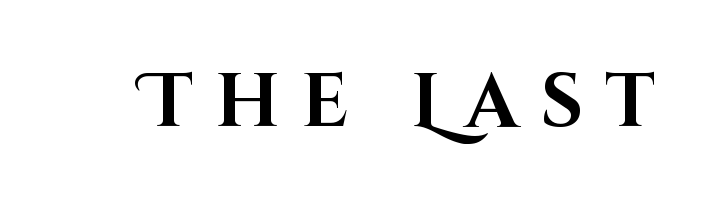
This sample has the flowing, uneven cadence of proportional lettering. The typography opts for an upright posture over an oblique one. This rendering employs a face without finishing strokes, i.e., a sans-serif. How heavy is the stroke? Heavy — this is a bold. You could only call the tracking loose — the letters float apart.
